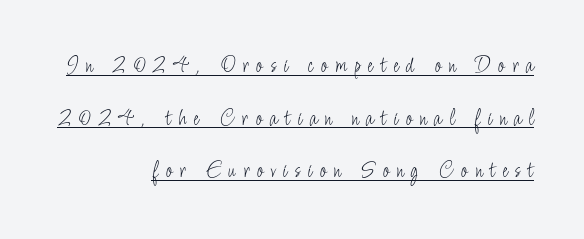
The image shows 24 px text type; set right-aligned, loose line spacing (2.19x), unusually wide letter spacing (+0.3 em), underlined.
